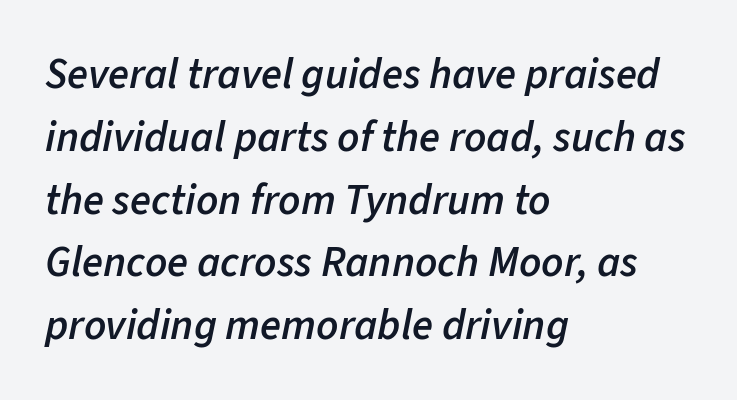
The image shows 43 px semibold type, italic (leaning right); set left-aligned, normal line spacing (1.46x), normal letter spacing, not underlined; low stroke contrast and a medium x-height.
